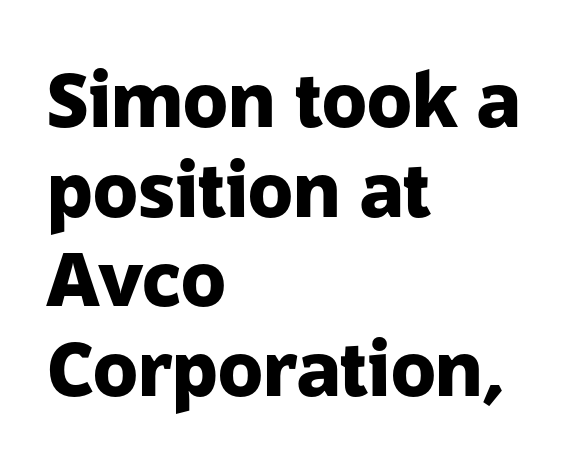
Q: Is the text bold? A: Yes.
Q: Is the text italic (slanted)? A: No, it is upright.
Q: Is the typeface a serif or a sans-serif typeface? A: Sans-serif.
Q: Is the text underlined? A: No.
Q: How is the paragraph aligned? A: Left-aligned.
Q: Is the spacing between letters normal or unusually wide? A: Normal.
Q: Width (condensed, normal, or wide)? A: Normal.
Q: Stroke contrast? A: Low.
Q: x-height? A: Medium.
Q: Monospaced? A: No.
